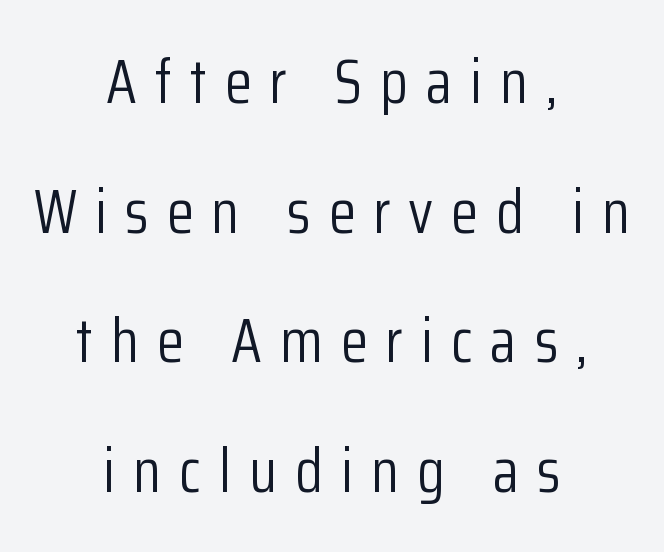
Does extra space separate the letters? Yes, quite a lot of it. Weight: in the light-to-regular range. A great deal of white space separates one row of letters from the next. The words here are not underlined. Note the varied advance widths — an 'i' is clearly narrower than an 'm'.
